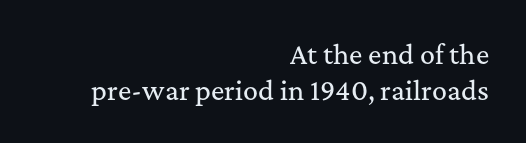
The image shows 25 px text type, upright; set right-aligned, normal line spacing (1.44x), normal letter spacing, not underlined.
